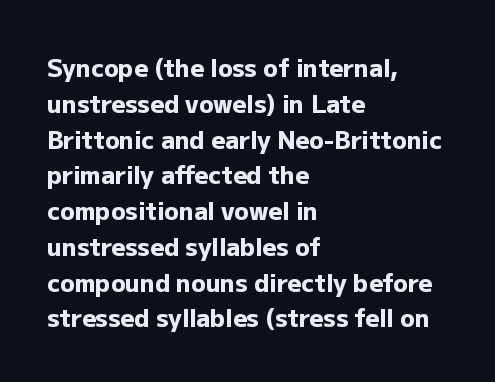
{"italic": "no", "bold": "yes", "underline": "no", "align": "left", "line_spacing": "normal", "line_spacing_ratio": 1.49, "letter_spacing": "normal", "letter_spacing_em": 0.0, "glyph_px": 24}
